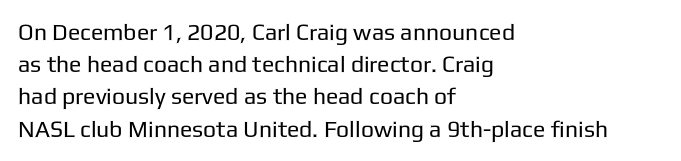
Q: Is the text bold? A: No.
Q: Is the text italic (slanted)? A: No, it is upright.
Q: Is the text underlined? A: No.
Q: How is the paragraph aligned? A: Left-aligned.
Q: Is the spacing between letters normal or unusually wide? A: Normal.
Q: Is the spacing between lines tight, normal or loose? A: Normal.
